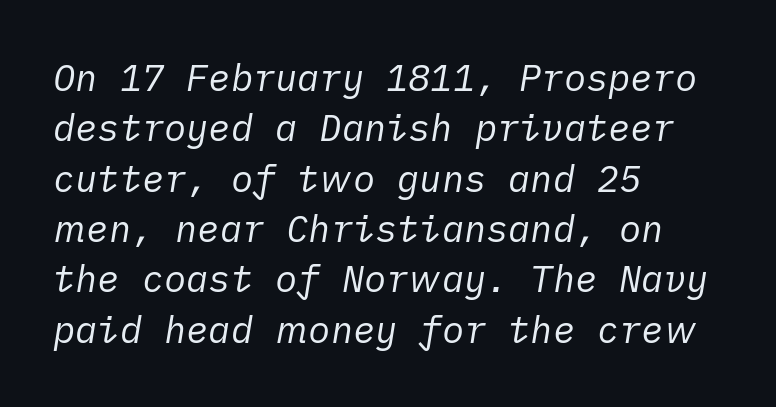
{"italic": "yes", "lean": "right", "slant_degrees": 10, "bold": "no", "weight": "regular", "width": "normal", "stroke_contrast": "low", "x_height": "medium", "underline": "no", "align": "left", "line_spacing": "normal", "line_spacing_ratio": 1.36, "letter_spacing": "normal", "letter_spacing_em": 0.0, "glyph_px": 37}
